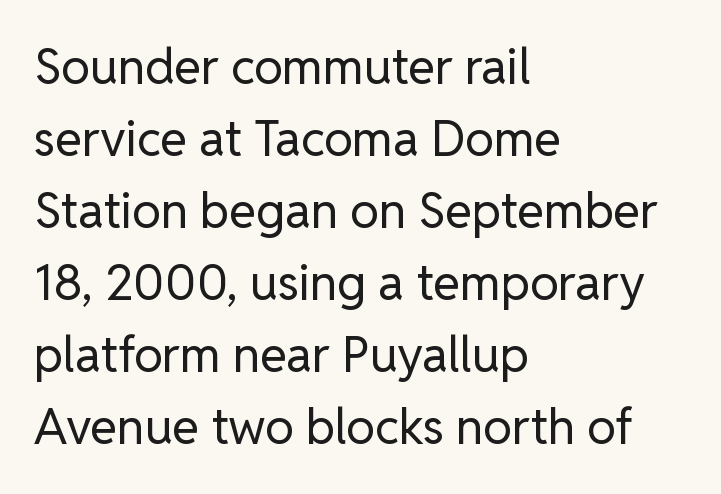
Think standard paragraph weight, or any step lighter than that. The specimen omits any rule beneath the text block's lines. In CSS terms this would be text-align: left. Baseline-to-baseline distance is the conventional proportion of letter height. What stands out about the letter spacing? Nothing — it is the standard amount.
